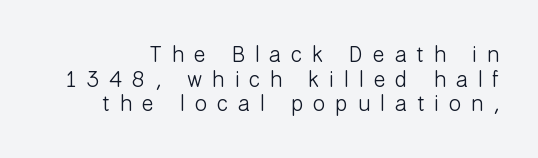
Q: Is the text bold? A: No.
Q: Is the text italic (slanted)? A: No, it is upright.
Q: Is the text underlined? A: No.
Q: Is the spacing between letters normal or unusually wide? A: Unusually wide.
Q: Is the spacing between lines tight, normal or loose? A: Tight.
